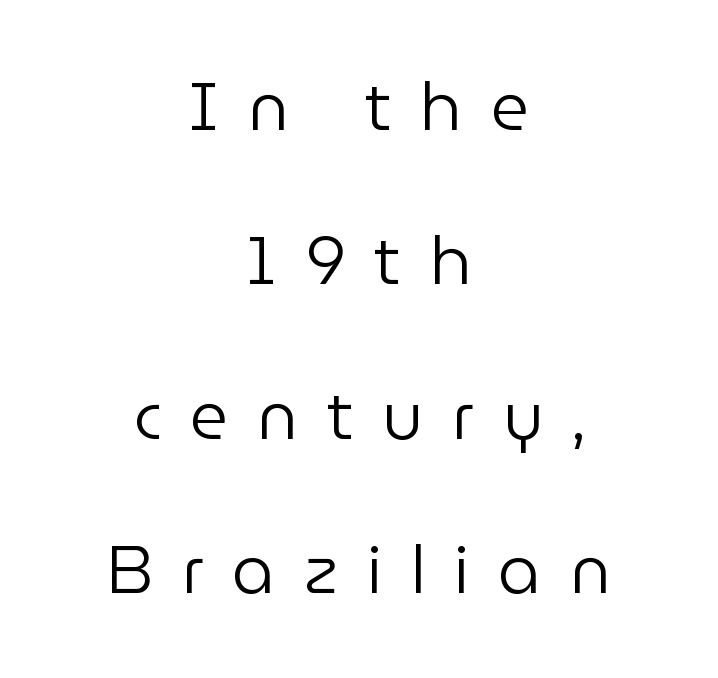
These lines have a slow, spaced-out rhythm from letter to letter. Stems here are at most as thick as an everyday book face. Style check: upright. A typesetter would call this leading open, well beyond the default.
